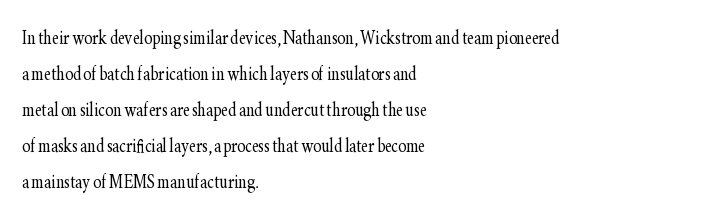
{"italic": "no", "bold": "no", "underline": "no", "align": "left", "line_spacing": "normal", "line_spacing_ratio": 1.5, "letter_spacing": "normal", "letter_spacing_em": 0.0, "glyph_px": 24}
